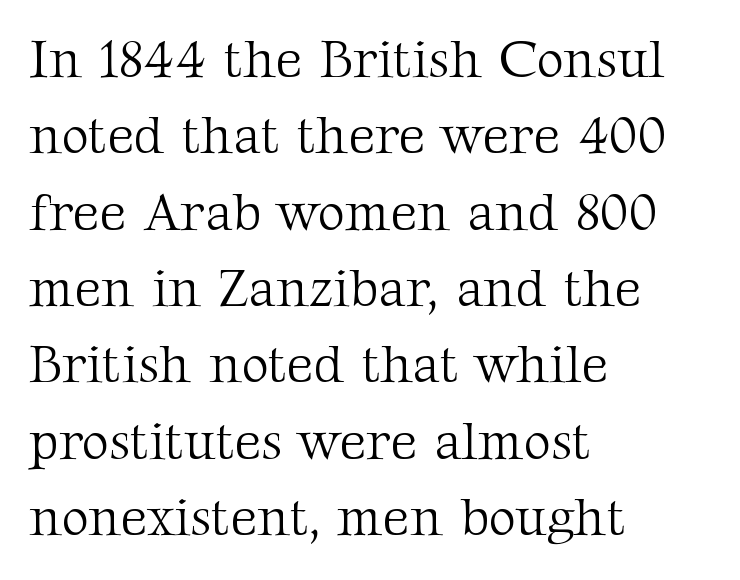
Heft: none added — not bold. You can tell it's not italic because the verticals are truly vertical. Letters rest on an invisible, unmarked baseline. The line-height multiplier appears to be the usual default. There is no visible air inserted between adjacent glyphs. Check where the strokes stop: tiny serifs finish them off.
